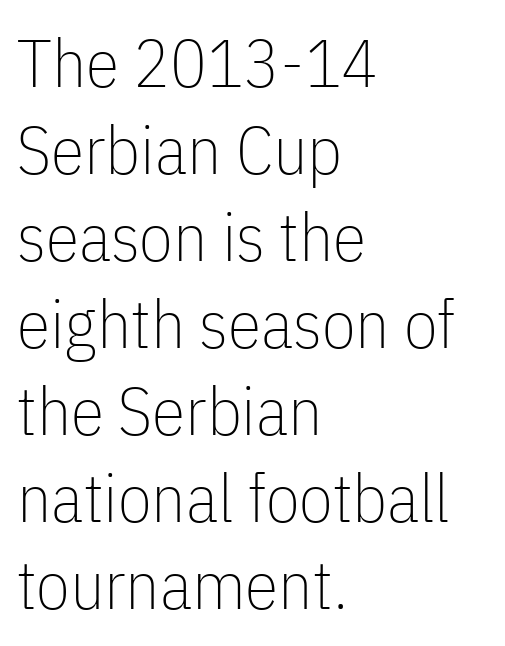
{"serif": "no", "italic": "no", "bold": "no", "weight": "thin", "width": "condensed", "stroke_contrast": "low", "x_height": "medium", "monospaced": "no", "underline": "no", "align": "left", "line_spacing": "normal", "line_spacing_ratio": 1.28, "letter_spacing": "normal", "letter_spacing_em": 0.0, "glyph_px": 68}
